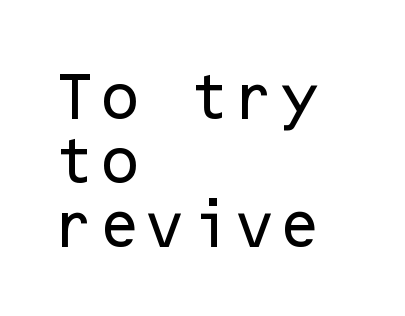
Q: Is the text italic (slanted)? A: No, it is upright.
Q: Is the typeface a serif or a sans-serif typeface? A: Sans-serif.
Q: Is the text underlined? A: No.
Q: How is the paragraph aligned? A: Left-aligned.
Q: Is the spacing between letters normal or unusually wide? A: Normal.
Q: Width (condensed, normal, or wide)? A: Normal.
Q: Stroke contrast? A: Low.
Q: x-height? A: Medium.
